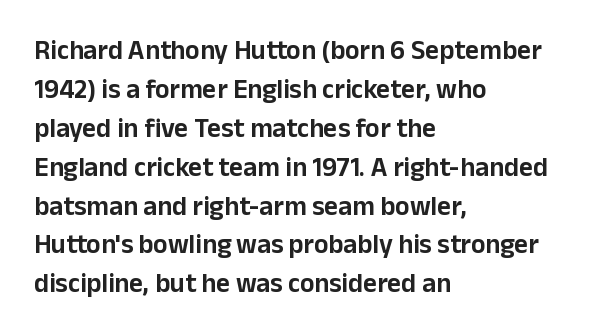
{"italic": "no", "underline": "no", "align": "left", "line_spacing": "normal", "line_spacing_ratio": 1.44, "letter_spacing": "normal", "letter_spacing_em": 0.0, "glyph_px": 27}
